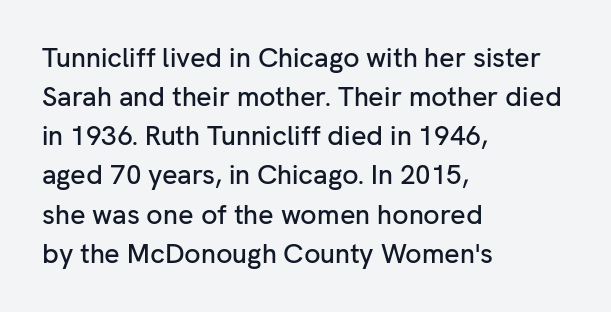
Evenly set lines give the paragraph a standard silhouette. What stands out about the letter spacing? Nothing — it is the standard amount. Glance below the letters and you will spot only blank space. The compositor pushed each line to the left boundary. The axis of the letterforms is exactly vertical.
